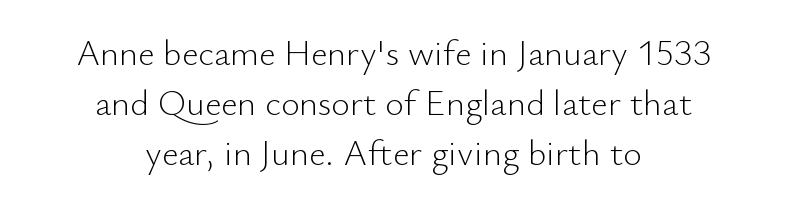
{"serif": "no", "italic": "no", "bold": "no", "weight": "light", "width": "normal", "stroke_contrast": "low", "x_height": "small", "monospaced": "no", "underline": "no", "align": "center", "line_spacing": "normal", "line_spacing_ratio": 1.39, "letter_spacing": "normal", "letter_spacing_em": 0.0, "glyph_px": 36}
